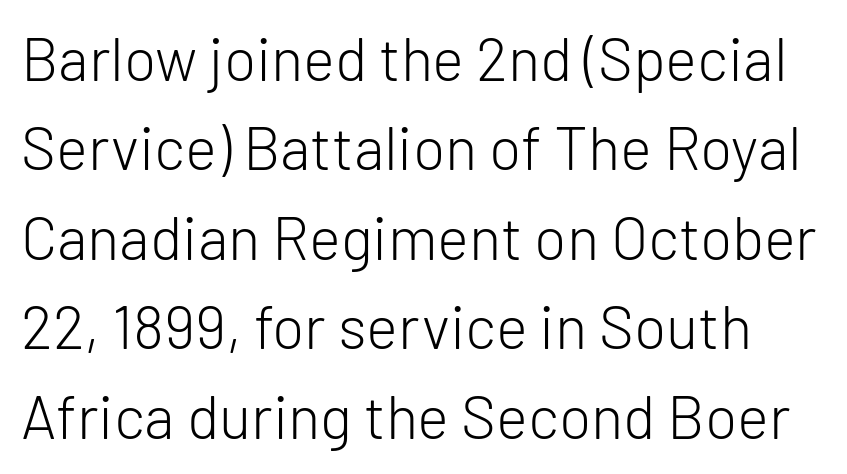
{"serif": "no", "italic": "no", "bold": "no", "weight": "light", "width": "normal", "stroke_contrast": "low", "x_height": "medium", "monospaced": "no", "underline": "no", "line_spacing": "normal", "line_spacing_ratio": 1.49, "letter_spacing": "normal", "letter_spacing_em": 0.0, "glyph_px": 60}
